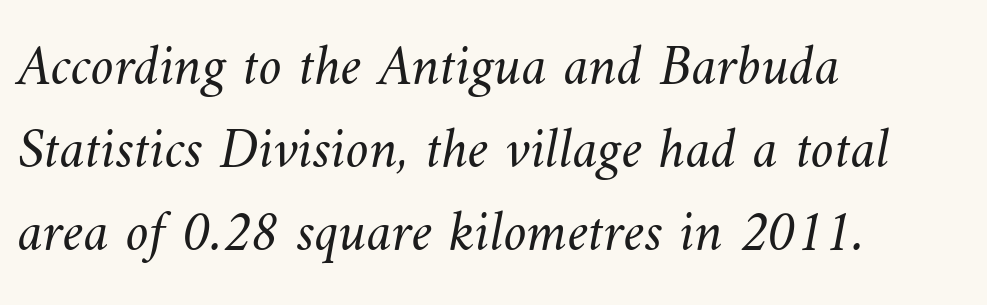
Each letter keeps its own natural width here, so spacing adapts to shape. Is there much room between lines? A standard amount, neither cramped nor airy. Caption: multi-line text, flush left, ragged right. Between one letter and the next there's only the usual sliver of space.
